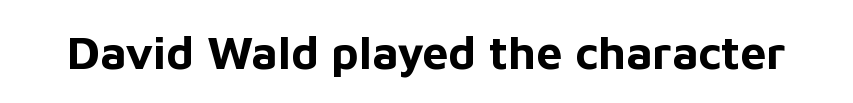
Q: Is the text bold? A: Yes.
Q: Is the text italic (slanted)? A: No, it is upright.
Q: Is the typeface a serif or a sans-serif typeface? A: Sans-serif.
Q: Is the text underlined? A: No.
Q: Is the spacing between letters normal or unusually wide? A: Normal.
Q: Width (condensed, normal, or wide)? A: Normal.
Q: Stroke contrast? A: Low.
Q: x-height? A: Medium.
Q: Monospaced? A: No.
